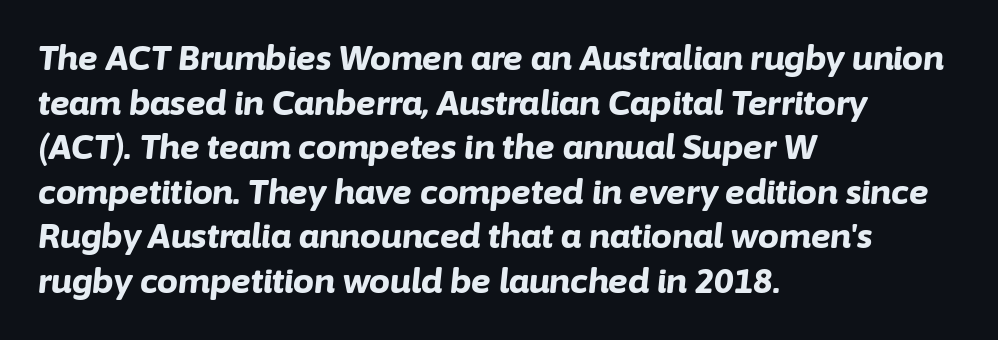
The image shows 33 px bold type, italic (leaning right); set left-aligned, normal line spacing (1.35x), normal letter spacing, not underlined; low stroke contrast and a medium x-height.
